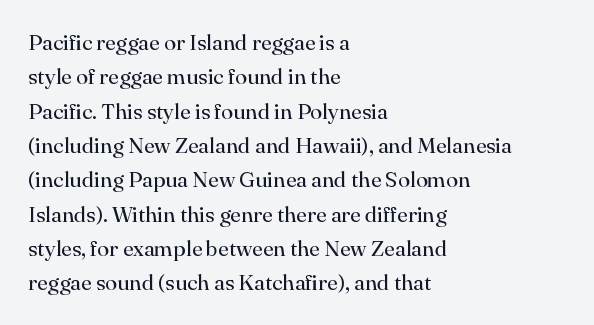
The image shows 22 px text type, upright; set left-aligned, normal line spacing (1.56x), normal letter spacing, not underlined.
